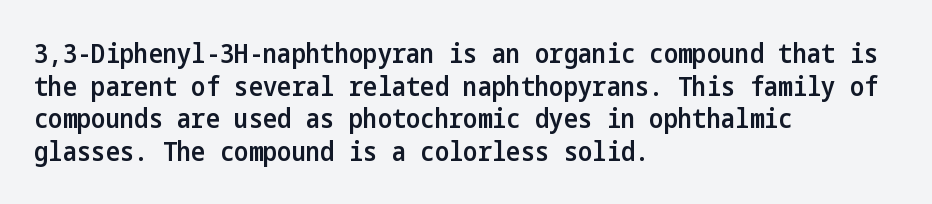
Q: Is the text bold? A: Semi-bold.
Q: Is the text italic (slanted)? A: No, it is upright.
Q: Is the text underlined? A: No.
Q: How is the paragraph aligned? A: Left-aligned.
Q: Is the spacing between letters normal or unusually wide? A: Normal.
